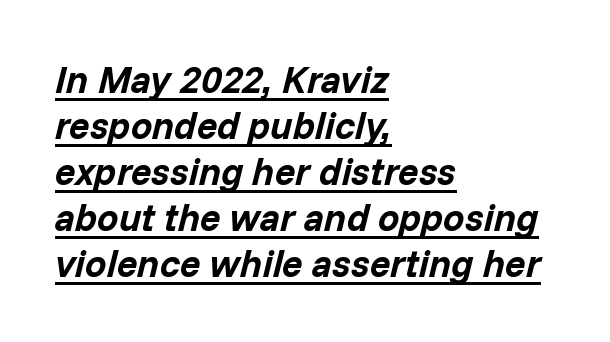
{"italic": "yes", "lean": "right", "slant_degrees": 14, "bold": "yes", "weight": "bold", "width": "normal", "stroke_contrast": "low", "x_height": "medium", "monospaced": "no", "underline": "yes", "align": "left", "line_spacing_ratio": 1.21, "letter_spacing": "normal", "letter_spacing_em": 0.0, "glyph_px": 38}
